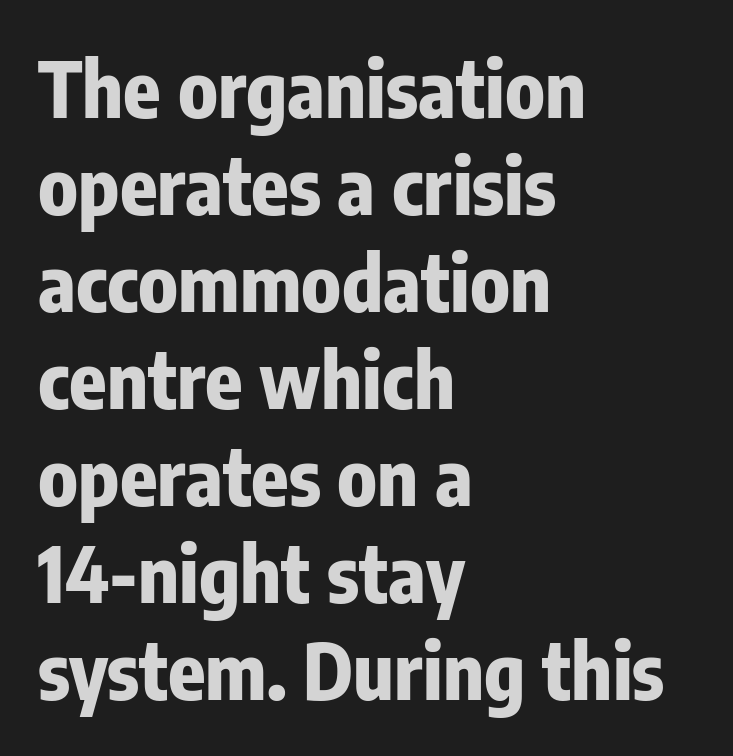
{"serif": "no", "italic": "no", "bold": "yes", "weight": "bold", "width": "condensed", "stroke_contrast": "low", "x_height": "medium", "monospaced": "no", "underline": "no", "align": "left", "line_spacing": "normal", "line_spacing_ratio": 1.26, "letter_spacing": "normal", "letter_spacing_em": 0.0, "glyph_px": 77}
